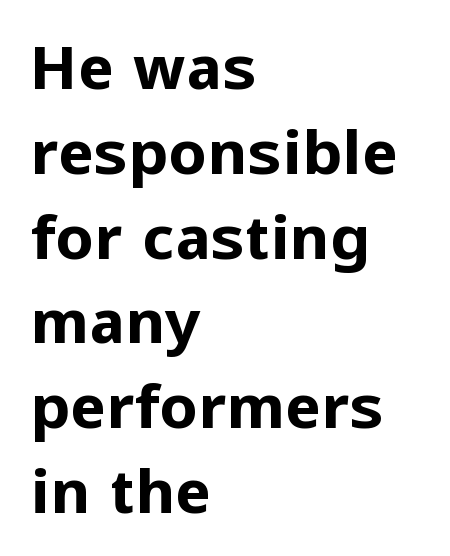
{"serif": "no", "italic": "no", "bold": "yes", "weight": "bold", "width": "normal", "stroke_contrast": "low", "x_height": "medium", "monospaced": "no", "underline": "no", "align": "left", "line_spacing": "normal", "line_spacing_ratio": 1.39, "letter_spacing": "normal", "letter_spacing_em": 0.0, "glyph_px": 61}
